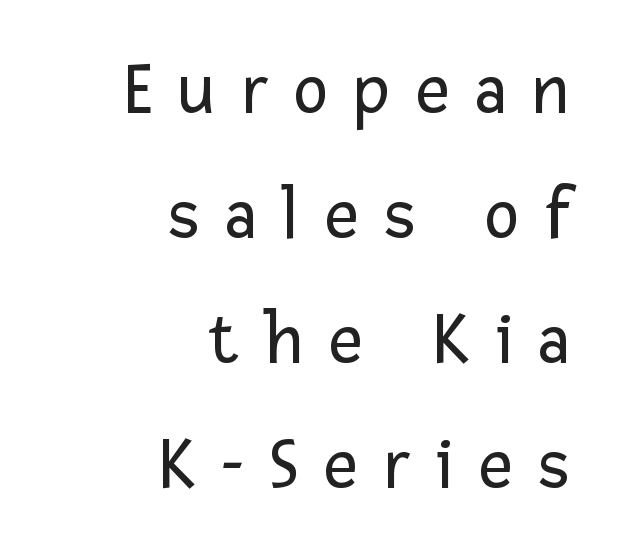
The image shows 74 px regular-weight sans-serif type, upright; set right-aligned, normal line spacing (1.69x), unusually wide letter spacing (+0.35 em), not underlined; low stroke contrast and a medium x-height.
